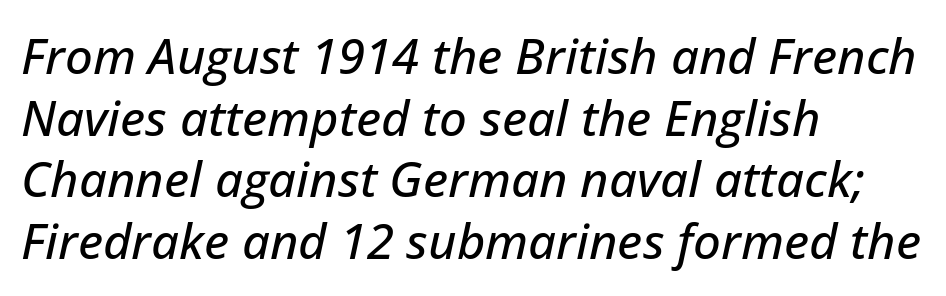
Q: Is the text italic (slanted)? A: Yes, it leans right by about 12 degrees.
Q: Is the text underlined? A: No.
Q: How is the paragraph aligned? A: Left-aligned.
Q: Is the spacing between letters normal or unusually wide? A: Normal.
Q: Is the spacing between lines tight, normal or loose? A: Normal.
Q: Width (condensed, normal, or wide)? A: Normal.
Q: Stroke contrast? A: Low.
Q: x-height? A: Medium.
Q: Monospaced? A: No.
